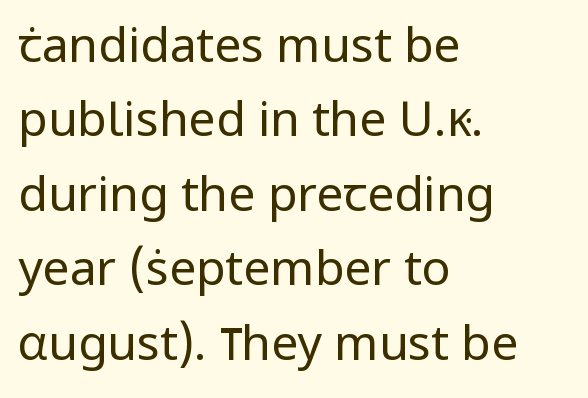
What kind of face is this? One without serifs — a sans. How would I describe the line gaps? Plain and ordinary. Tracking here is standard; glyphs follow each other at the usual distance. No extra ink here — the face is not bold. Nope, not italic — everything's standing straight. These lines are rendered in a variable-pitch font.
